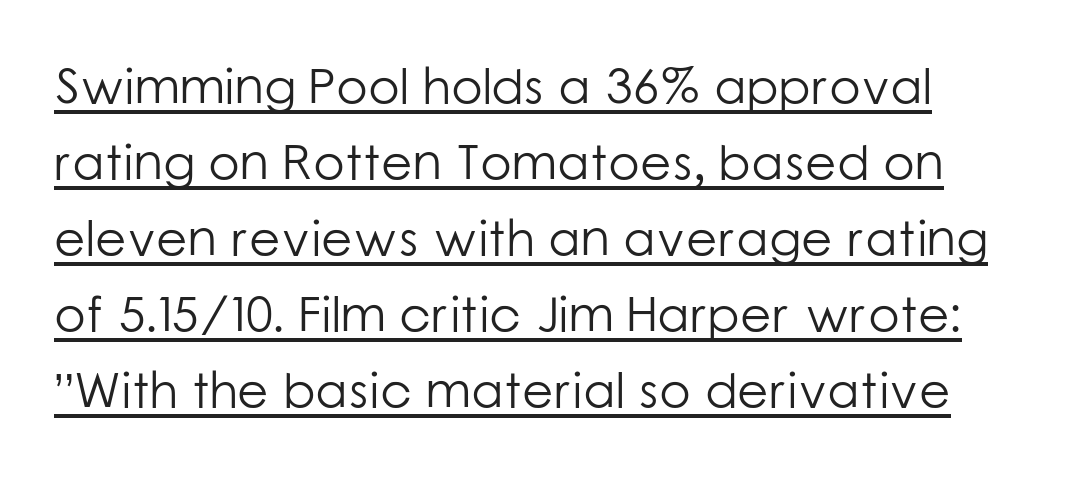
Q: Is the text bold? A: No.
Q: Is the text italic (slanted)? A: No, it is upright.
Q: Is the typeface a serif or a sans-serif typeface? A: Sans-serif.
Q: Is the text underlined? A: Yes.
Q: Is the spacing between letters normal or unusually wide? A: Normal.
Q: Is the spacing between lines tight, normal or loose? A: Normal.
Q: Width (condensed, normal, or wide)? A: Normal.
Q: Stroke contrast? A: Low.
Q: x-height? A: Medium.
Q: Monospaced? A: No.
